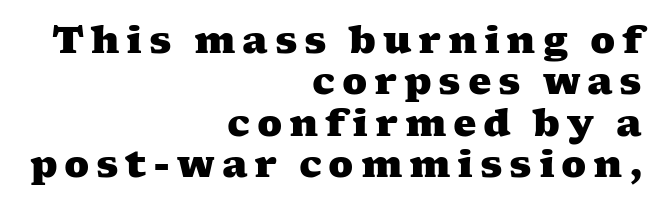
Q: Is the text bold? A: Yes.
Q: Is the typeface a serif or a sans-serif typeface? A: Serif.
Q: Is the text underlined? A: No.
Q: How is the paragraph aligned? A: Right-aligned.
Q: Is the spacing between lines tight, normal or loose? A: Tight.
Q: Width (condensed, normal, or wide)? A: Wide.
Q: Stroke contrast? A: Medium.
Q: x-height? A: Medium.
Q: Monospaced? A: No.
